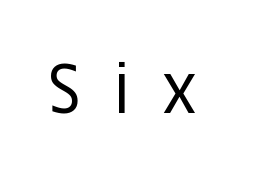
The image shows 70 px regular-weight sans-serif type, upright; set unusually wide letter spacing (+0.47 em), not underlined; low stroke contrast and a large x-height.
